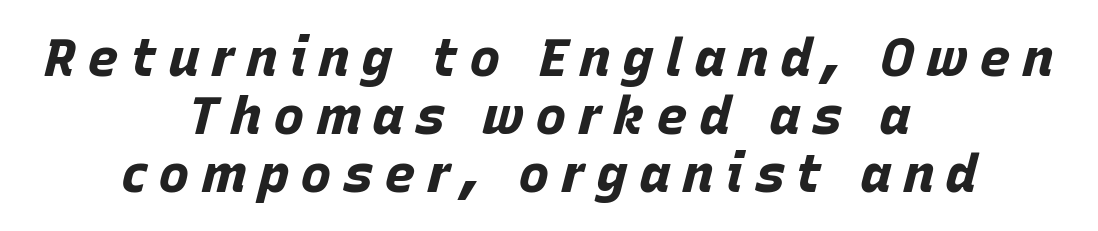
The image shows 53 px bold type, italic (leaning right); set centered, tight line spacing (1.09x), unusually wide letter spacing (+0.21 em), not underlined; low stroke contrast and a large x-height.
